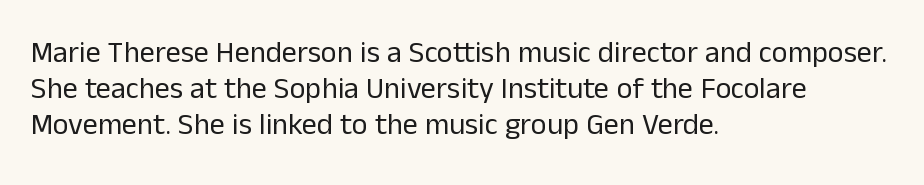
{"serif": "no", "italic": "no", "bold": "no", "weight": "regular", "width": "normal", "stroke_contrast": "low", "x_height": "medium", "monospaced": "no", "underline": "no", "align": "left", "line_spacing_ratio": 1.2, "letter_spacing": "normal", "letter_spacing_em": 0.0, "glyph_px": 30}
